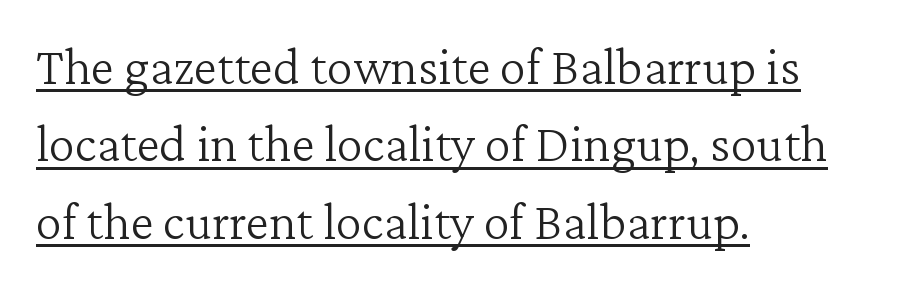
Q: Is the text bold? A: No.
Q: Is the text italic (slanted)? A: No, it is upright.
Q: Is the typeface a serif or a sans-serif typeface? A: Serif.
Q: Is the text underlined? A: Yes.
Q: How is the paragraph aligned? A: Left-aligned.
Q: Is the spacing between letters normal or unusually wide? A: Normal.
Q: Is the spacing between lines tight, normal or loose? A: Normal.
Q: Width (condensed, normal, or wide)? A: Normal.
Q: Stroke contrast? A: Low.
Q: x-height? A: Medium.
Q: Monospaced? A: No.
